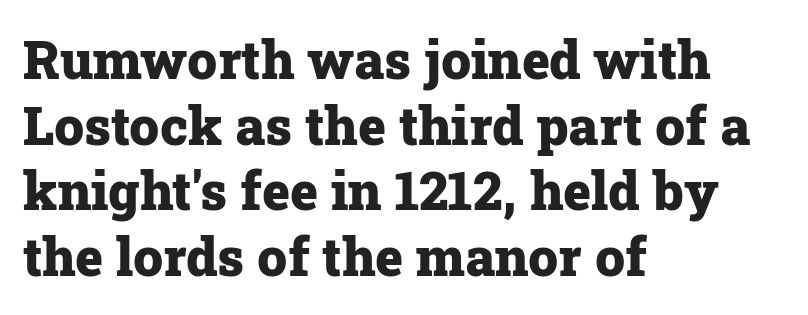
Q: Is the text bold? A: Yes.
Q: Is the text italic (slanted)? A: No, it is upright.
Q: Is the typeface a serif or a sans-serif typeface? A: Serif.
Q: Is the text underlined? A: No.
Q: How is the paragraph aligned? A: Left-aligned.
Q: Is the spacing between letters normal or unusually wide? A: Normal.
Q: Width (condensed, normal, or wide)? A: Normal.
Q: Stroke contrast? A: Low.
Q: x-height? A: Medium.
Q: Monospaced? A: No.
